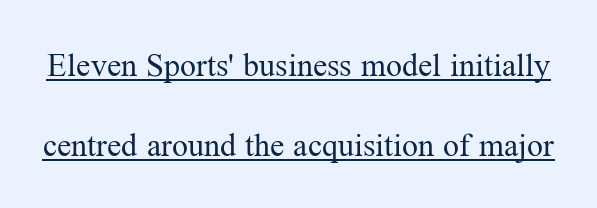
Q: Is the text bold? A: No.
Q: Is the text italic (slanted)? A: No, it is upright.
Q: Is the typeface a serif or a sans-serif typeface? A: Serif.
Q: Is the text underlined? A: Yes.
Q: Is the spacing between letters normal or unusually wide? A: Normal.
Q: Is the spacing between lines tight, normal or loose? A: Loose.
Q: Width (condensed, normal, or wide)? A: Normal.
Q: Stroke contrast? A: Medium.
Q: x-height? A: Medium.
Q: Monospaced? A: No.
